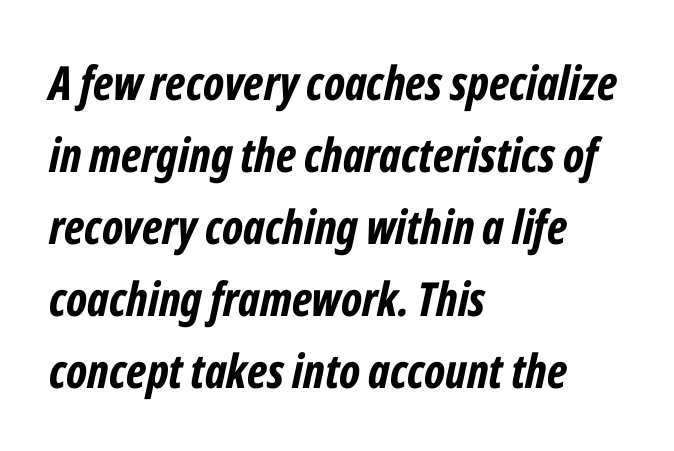
{"italic": "yes", "lean": "right", "slant_degrees": 12, "bold": "yes", "weight": "bold", "width": "condensed", "stroke_contrast": "low", "x_height": "medium", "monospaced": "no", "underline": "no", "align": "left", "line_spacing": "normal", "line_spacing_ratio": 1.53, "letter_spacing": "normal", "letter_spacing_em": 0.0, "glyph_px": 47}
